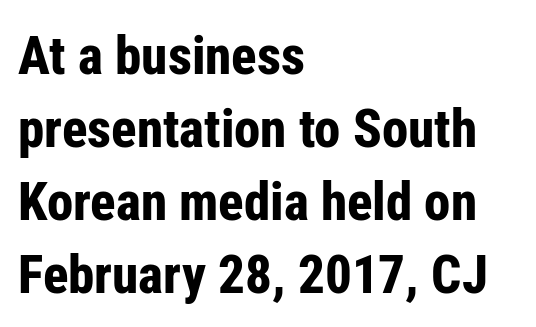
{"serif": "no", "italic": "no", "bold": "yes", "weight": "bold", "width": "condensed", "stroke_contrast": "low", "x_height": "medium", "monospaced": "no", "underline": "no", "align": "left", "line_spacing": "normal", "line_spacing_ratio": 1.38, "letter_spacing": "normal", "letter_spacing_em": 0.0, "glyph_px": 53}
